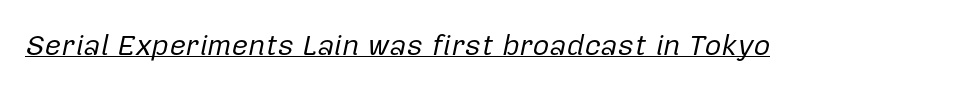
Q: Is the text bold? A: No.
Q: Is the text italic (slanted)? A: Yes, it leans right by about 12 degrees.
Q: Is the text underlined? A: Yes.
Q: Is the spacing between letters normal or unusually wide? A: Normal.
Q: Width (condensed, normal, or wide)? A: Normal.
Q: Stroke contrast? A: Low.
Q: x-height? A: Medium.
Q: Monospaced? A: No.
